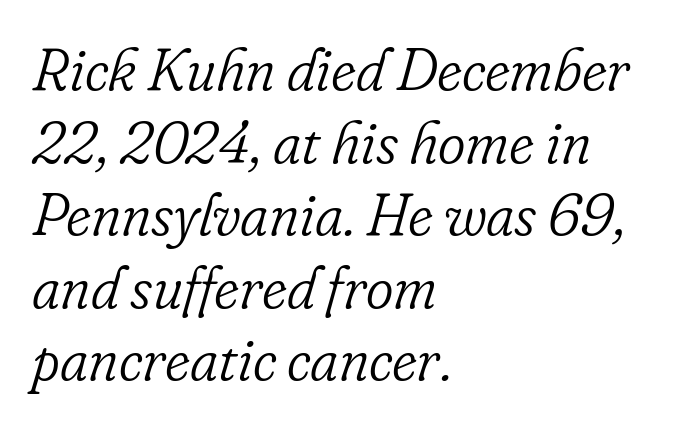
The image shows 59 px light serif type, italic (leaning right); set left-aligned, line spacing 1.23x, normal letter spacing, not underlined; low stroke contrast and a small x-height.
